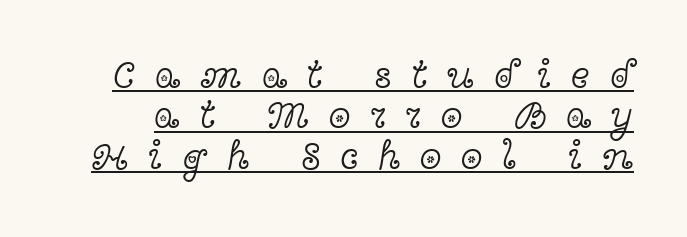
The image shows 40 px light, wide serif type; set tight line spacing (1.01x), unusually wide letter spacing (+0.49 em), underlined; a medium x-height.
